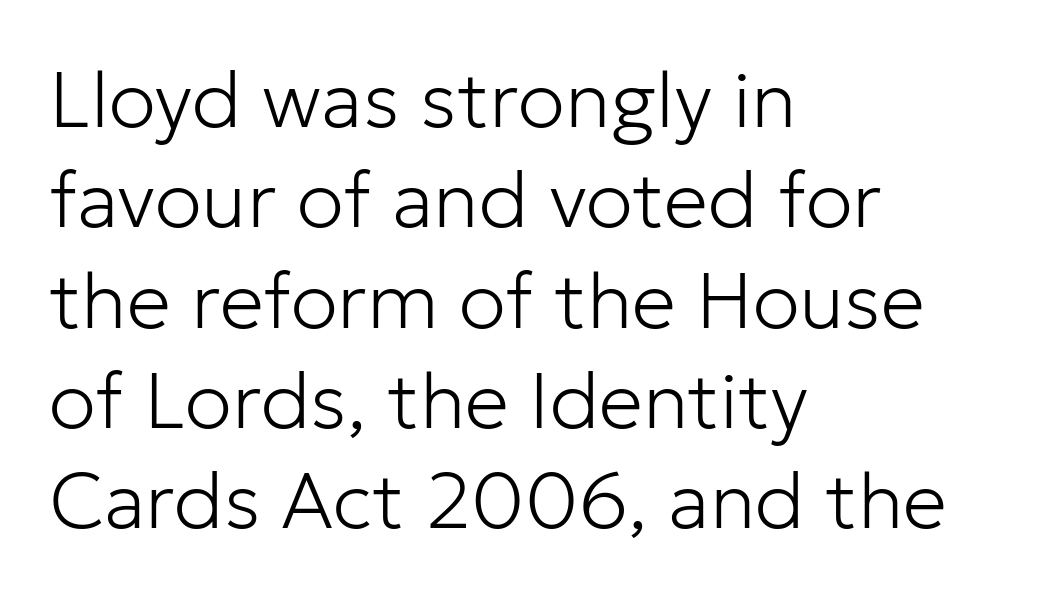
Q: Is the text bold? A: No.
Q: Is the text italic (slanted)? A: No, it is upright.
Q: Is the typeface a serif or a sans-serif typeface? A: Sans-serif.
Q: Is the text underlined? A: No.
Q: How is the paragraph aligned? A: Left-aligned.
Q: Is the spacing between letters normal or unusually wide? A: Normal.
Q: Is the spacing between lines tight, normal or loose? A: Normal.
Q: Width (condensed, normal, or wide)? A: Normal.
Q: Stroke contrast? A: Low.
Q: x-height? A: Medium.
Q: Monospaced? A: No.
